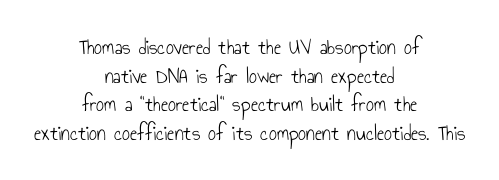
Q: Is the text bold? A: No.
Q: Is the text italic (slanted)? A: No, it is upright.
Q: Is the text underlined? A: No.
Q: How is the paragraph aligned? A: Centered.
Q: Is the spacing between letters normal or unusually wide? A: Normal.
Q: Is the spacing between lines tight, normal or loose? A: Normal.
